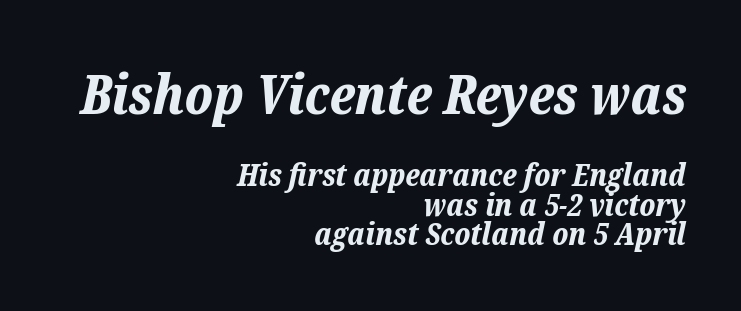
Underlining? Definitely not there. The glyphs look as if they've been sheared to an angle. The font is running at its bold setting. A flush-right, rag-left setting is used for this passage. Each letter keeps its own natural width here, so spacing adapts to shape. Two sizes are in play, and the larger belongs to the first block.
